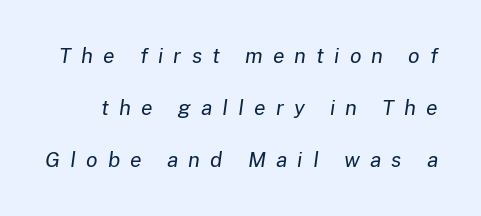
Q: Is the text bold? A: No.
Q: Is the text italic (slanted)? A: Yes, it leans right by about 8 degrees.
Q: Is the text underlined? A: No.
Q: Is the spacing between letters normal or unusually wide? A: Unusually wide.
Q: Is the spacing between lines tight, normal or loose? A: Loose.
